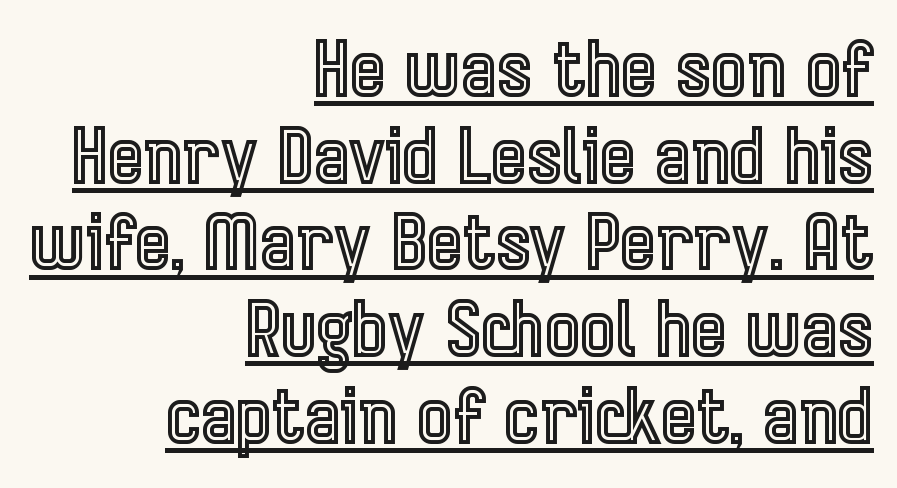
Q: Is the text italic (slanted)? A: No, it is upright.
Q: Is the text underlined? A: Yes.
Q: How is the paragraph aligned? A: Right-aligned.
Q: Is the spacing between letters normal or unusually wide? A: Normal.
Q: Is the spacing between lines tight, normal or loose? A: Tight.
Q: Width (condensed, normal, or wide)? A: Condensed.
Q: x-height? A: Medium.
Q: Monospaced? A: No.
